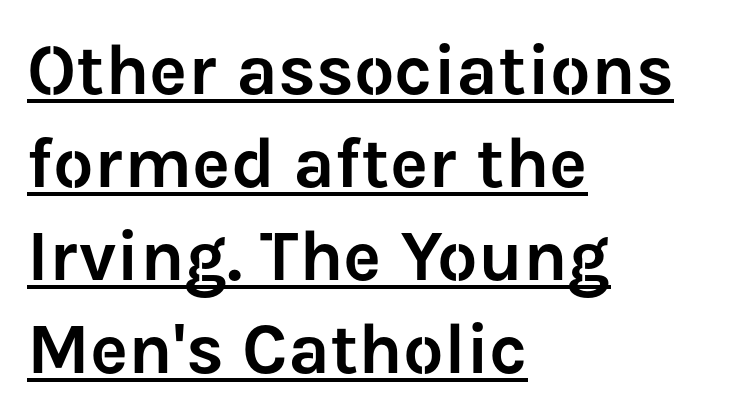
The rendering anchors every line to the left-hand side. A typesetter would label this face a sans. The face used here appears with an underline applied. The rendering uses a moderate line-height, typical for paragraphs. Students, note that the glyphs here touch the page at normal intervals.
